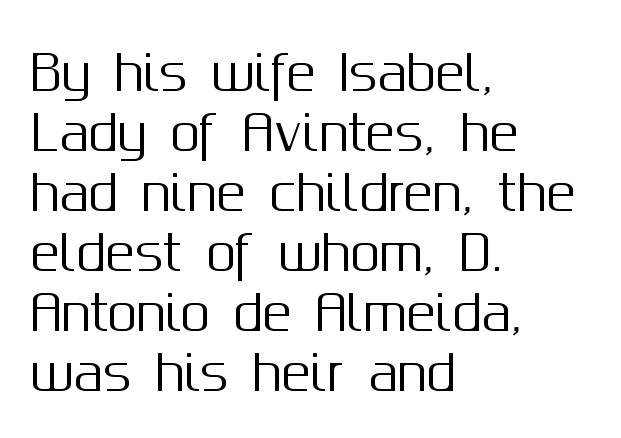
The rendering uses a moderate line-height, typical for paragraphs. Spacing verdict: proportional, widths tailored to each character. You can tell from the bare stems that sans-serif type was used. If you drew a line through each stem, it would be perfectly vertical. Tracking here is standard; glyphs follow each other at the usual distance.
